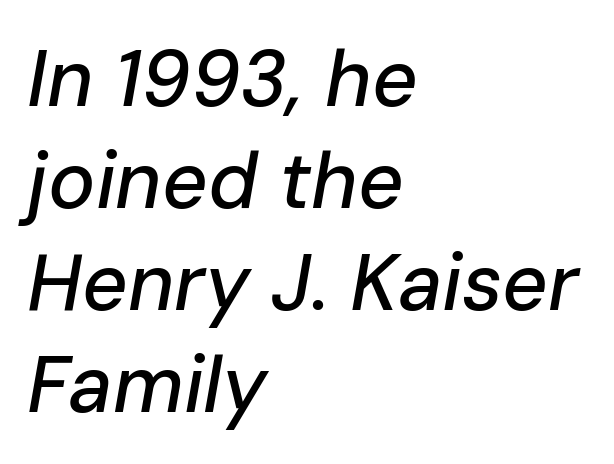
The image shows 79 px text type, italic (leaning right); set left-aligned, normal line spacing (1.29x), normal letter spacing, not underlined; low stroke contrast and a medium x-height.
